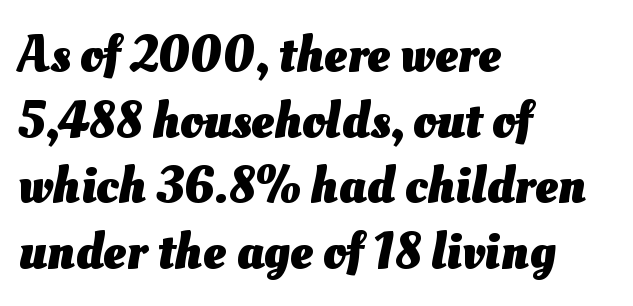
The image shows 52 px heavy type; set left-aligned, normal line spacing (1.26x), normal letter spacing, not underlined; medium stroke contrast and a small x-height.
